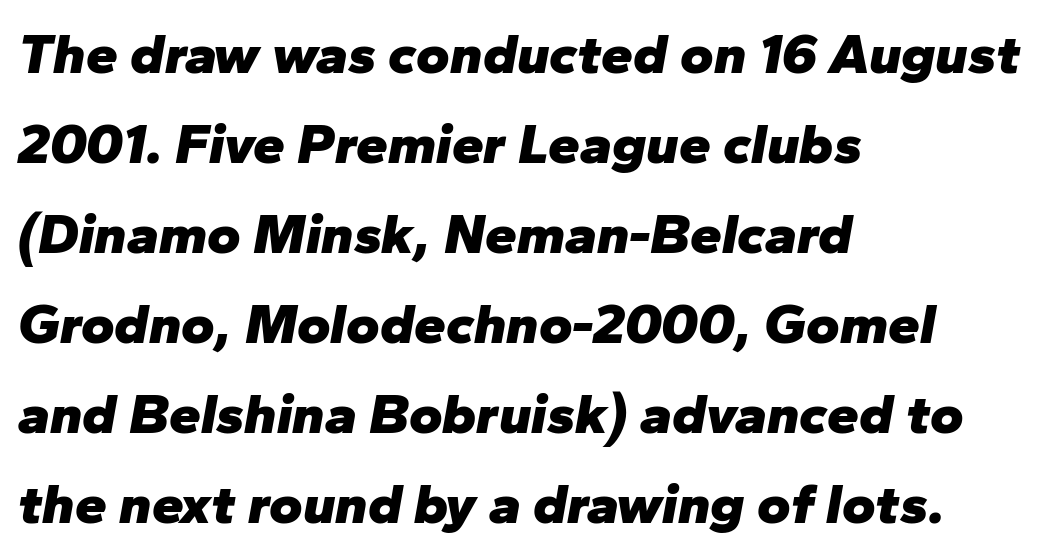
Q: Is the text bold? A: Yes.
Q: Is the text italic (slanted)? A: Yes, it leans right by about 10 degrees.
Q: Is the text underlined? A: No.
Q: How is the paragraph aligned? A: Left-aligned.
Q: Is the spacing between letters normal or unusually wide? A: Normal.
Q: Is the spacing between lines tight, normal or loose? A: Normal.
Q: Width (condensed, normal, or wide)? A: Normal.
Q: Stroke contrast? A: Low.
Q: x-height? A: Medium.
Q: Monospaced? A: No.
